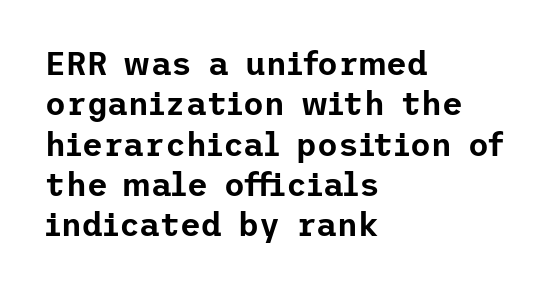
The image shows 32 px sans-serif type, upright; set left-aligned, normal line spacing (1.26x), normal letter spacing, not underlined; low stroke contrast and a medium x-height.
